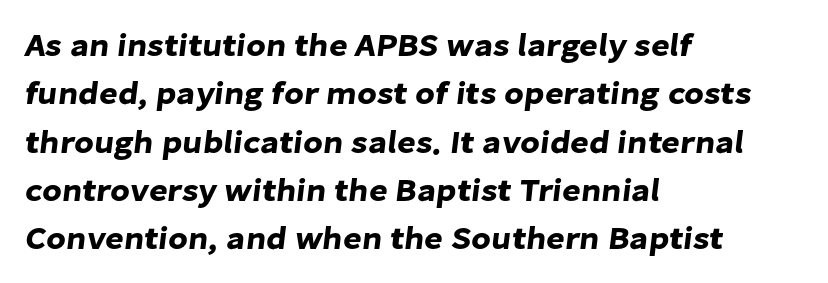
{"serif": "no", "width": "normal", "stroke_contrast": "low", "x_height": "medium", "monospaced": "no", "underline": "no", "align": "left", "line_spacing": "normal", "line_spacing_ratio": 1.51, "letter_spacing": "normal", "letter_spacing_em": 0.0, "glyph_px": 32}
